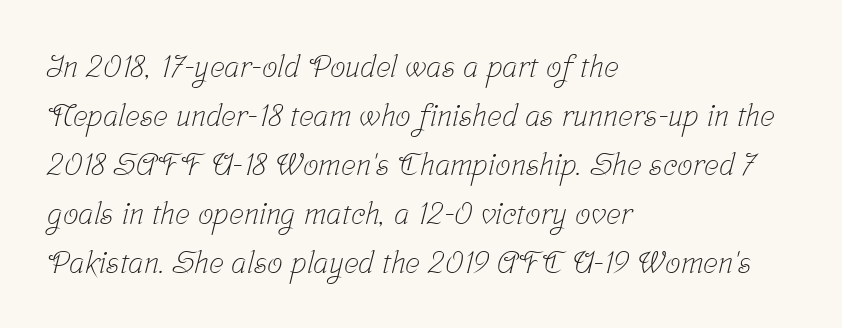
Q: Is the text bold? A: No.
Q: Is the typeface a serif or a sans-serif typeface? A: Serif.
Q: Is the text underlined? A: No.
Q: How is the paragraph aligned? A: Left-aligned.
Q: Is the spacing between letters normal or unusually wide? A: Normal.
Q: Is the spacing between lines tight, normal or loose? A: Normal.
Q: Width (condensed, normal, or wide)? A: Condensed.
Q: Stroke contrast? A: Low.
Q: x-height? A: Medium.
Q: Monospaced? A: No.
